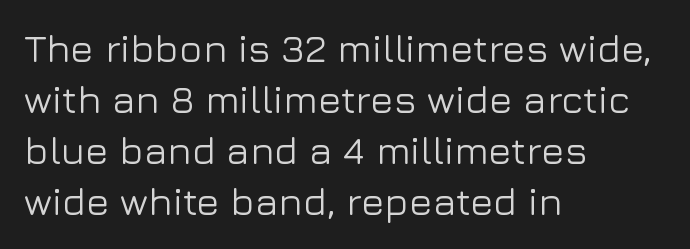
The image shows 39 px sans-serif type, upright; set left-aligned, normal line spacing (1.31x), normal letter spacing, not underlined; low stroke contrast and a medium x-height.
